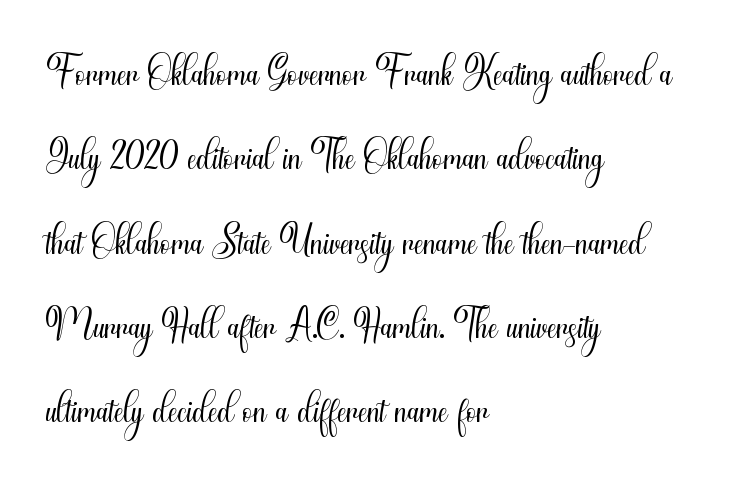
The image shows 59 px light, condensed sans-serif type; set left-aligned, normal line spacing (1.43x), normal letter spacing, not underlined; medium stroke contrast and a small x-height.
